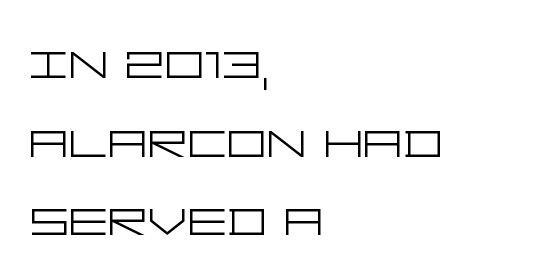
{"serif": "no", "italic": "no", "bold": "no", "weight": "light", "width": "wide", "stroke_contrast": "low", "x_height": "large", "underline": "no", "align": "left", "line_spacing": "normal", "line_spacing_ratio": 1.27, "letter_spacing": "normal", "letter_spacing_em": 0.0, "glyph_px": 62}
